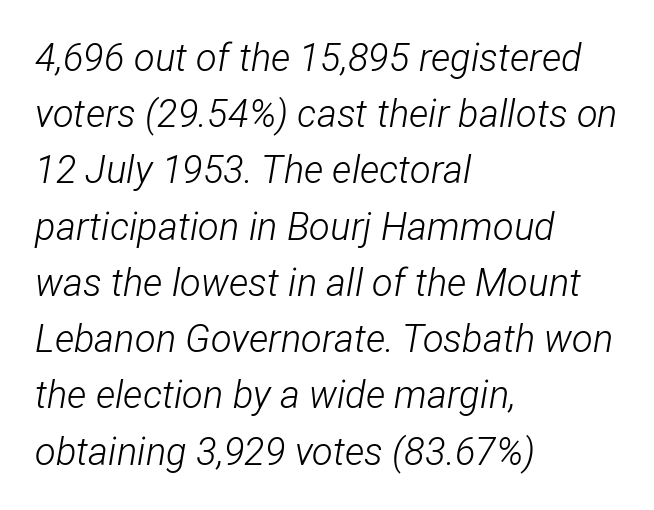
Q: Is the text bold? A: No.
Q: Is the text italic (slanted)? A: Yes, it leans right by about 12 degrees.
Q: Is the text underlined? A: No.
Q: How is the paragraph aligned? A: Left-aligned.
Q: Is the spacing between letters normal or unusually wide? A: Normal.
Q: Is the spacing between lines tight, normal or loose? A: Normal.
Q: Width (condensed, normal, or wide)? A: Condensed.
Q: Stroke contrast? A: Low.
Q: x-height? A: Medium.
Q: Monospaced? A: No.
